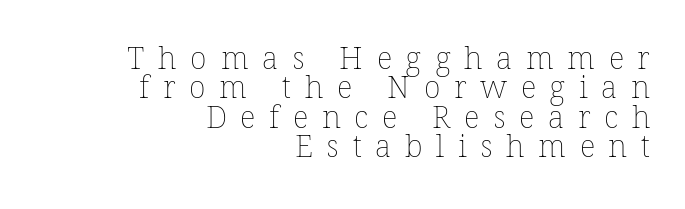
A typesetter would call this proportional, since set widths differ per character. Vertical stems look standard width or narrower in stroke. Very little white space separates one row of letters from the next. Honestly, there is no underline to notice here at all. This sample uses expanded letter spacing, leaving extra air between glyphs. These lines stack with their right ends in a neat column.
